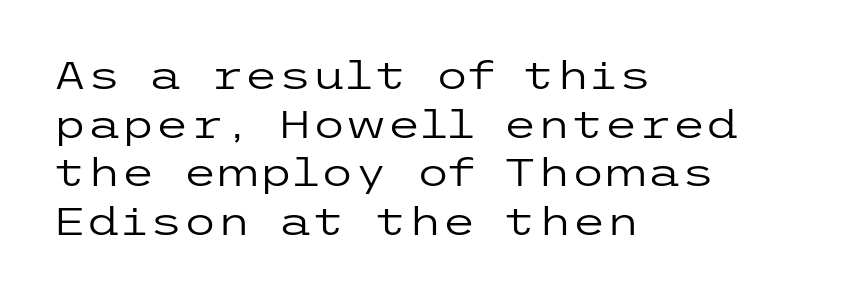
Q: Is the text bold? A: No.
Q: Is the text italic (slanted)? A: No, it is upright.
Q: Is the typeface a serif or a sans-serif typeface? A: Sans-serif.
Q: Is the text underlined? A: No.
Q: How is the paragraph aligned? A: Left-aligned.
Q: Is the spacing between letters normal or unusually wide? A: Normal.
Q: Is the spacing between lines tight, normal or loose? A: Normal.
Q: Width (condensed, normal, or wide)? A: Wide.
Q: Stroke contrast? A: Low.
Q: x-height? A: Medium.
